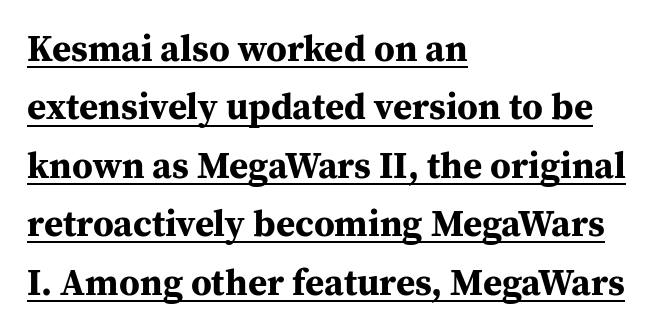
{"serif": "yes", "italic": "no", "bold": "yes", "weight": "bold", "width": "normal", "stroke_contrast": "medium", "x_height": "medium", "monospaced": "no", "underline": "yes", "align": "left", "line_spacing": "normal", "line_spacing_ratio": 1.58, "letter_spacing": "normal", "letter_spacing_em": 0.0, "glyph_px": 37}
